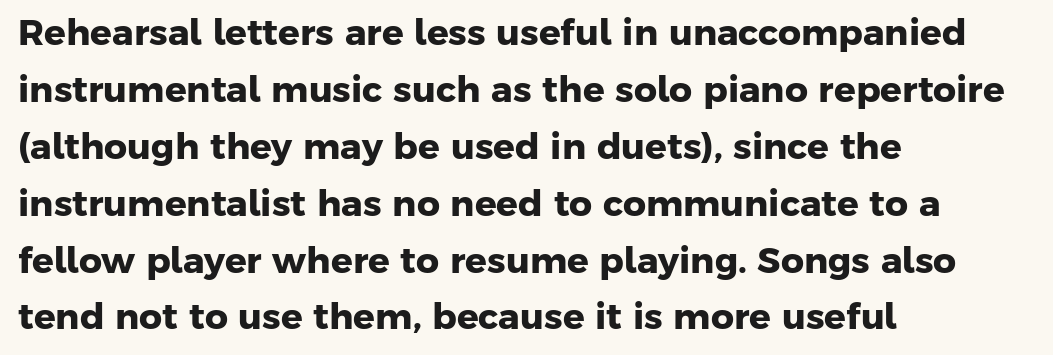
Q: Is the text bold? A: Yes.
Q: Is the typeface a serif or a sans-serif typeface? A: Sans-serif.
Q: Is the text underlined? A: No.
Q: How is the paragraph aligned? A: Left-aligned.
Q: Is the spacing between letters normal or unusually wide? A: Normal.
Q: Is the spacing between lines tight, normal or loose? A: Normal.
Q: Width (condensed, normal, or wide)? A: Normal.
Q: Stroke contrast? A: Low.
Q: x-height? A: Medium.
Q: Monospaced? A: No.
